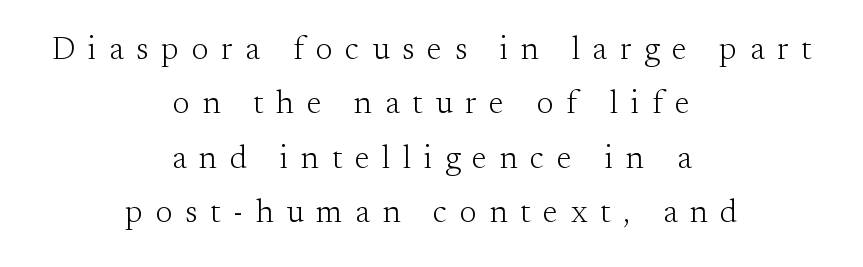
Examine the stroke ends and you'll spot serifs. This sample uses expanded letter spacing, leaving extra air between glyphs. Unbolded letterforms with no extra heft. Honestly, the row spacing looks completely unremarkable. Posture: straight, roman, zero tilt. A typesetter would call this proportional, since set widths differ per character.
